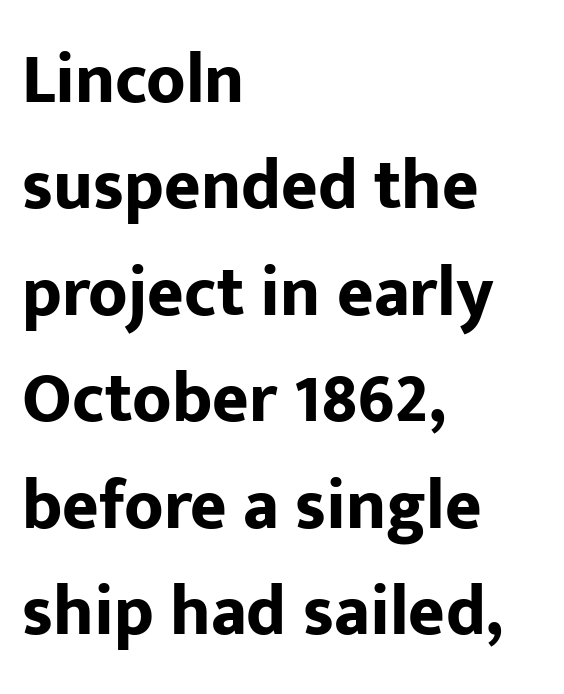
Q: Is the text bold? A: Yes.
Q: Is the text italic (slanted)? A: No, it is upright.
Q: Is the typeface a serif or a sans-serif typeface? A: Sans-serif.
Q: Is the text underlined? A: No.
Q: How is the paragraph aligned? A: Left-aligned.
Q: Is the spacing between letters normal or unusually wide? A: Normal.
Q: Is the spacing between lines tight, normal or loose? A: Normal.
Q: Width (condensed, normal, or wide)? A: Normal.
Q: Stroke contrast? A: Low.
Q: x-height? A: Medium.
Q: Monospaced? A: No.
